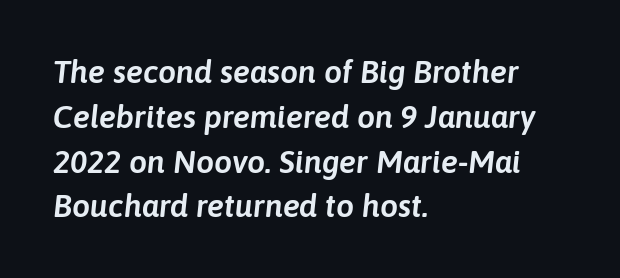
The image shows 32 px text type, italic (leaning right); set left-aligned, normal line spacing (1.4x), normal letter spacing, not underlined; low stroke contrast and a medium x-height.
